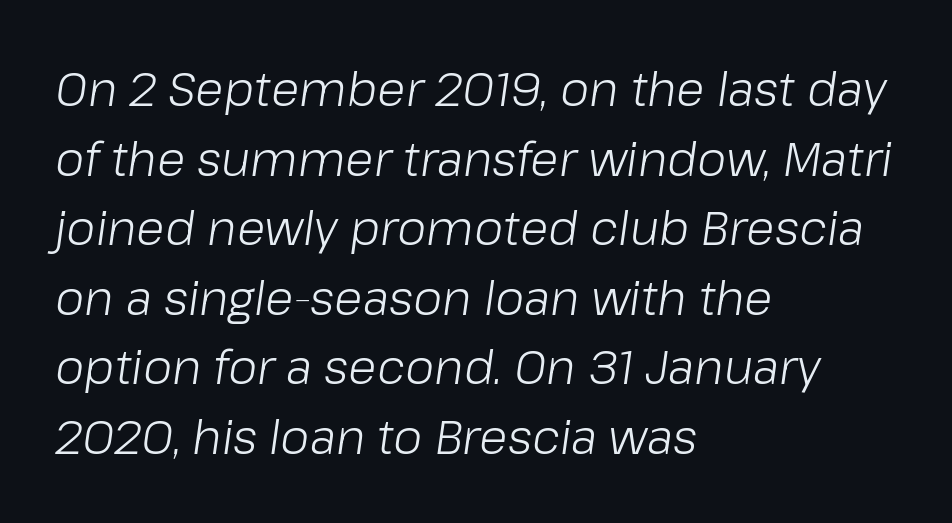
Q: Is the text bold? A: No.
Q: Is the text italic (slanted)? A: Yes, it leans right by about 8 degrees.
Q: Is the text underlined? A: No.
Q: How is the paragraph aligned? A: Left-aligned.
Q: Is the spacing between letters normal or unusually wide? A: Normal.
Q: Is the spacing between lines tight, normal or loose? A: Normal.
Q: Width (condensed, normal, or wide)? A: Normal.
Q: Stroke contrast? A: Low.
Q: x-height? A: Medium.
Q: Monospaced? A: No.
